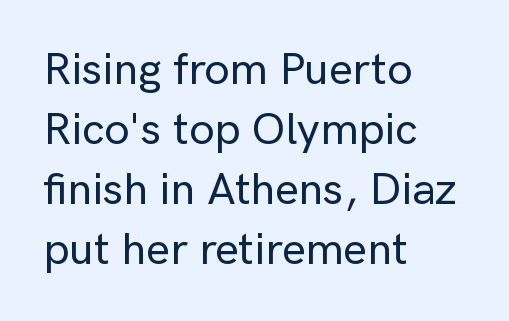
Q: Is the text italic (slanted)? A: No, it is upright.
Q: Is the typeface a serif or a sans-serif typeface? A: Sans-serif.
Q: Is the text underlined? A: No.
Q: How is the paragraph aligned? A: Left-aligned.
Q: Is the spacing between letters normal or unusually wide? A: Normal.
Q: Is the spacing between lines tight, normal or loose? A: Normal.
Q: Width (condensed, normal, or wide)? A: Normal.
Q: Stroke contrast? A: Low.
Q: x-height? A: Medium.
Q: Monospaced? A: No.
